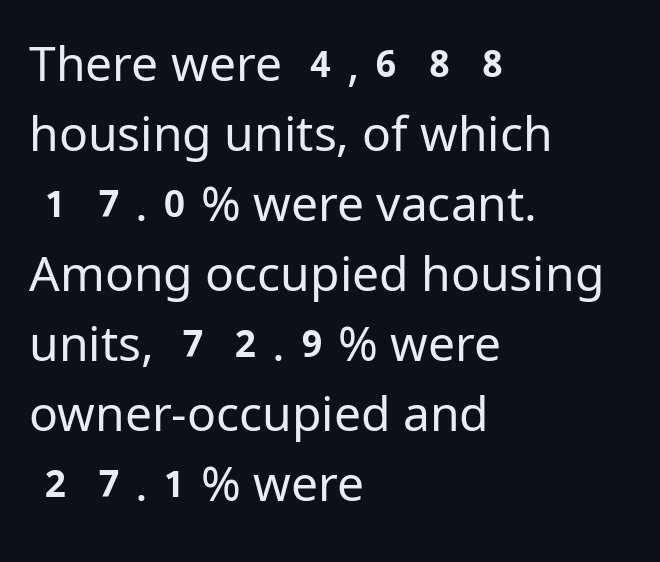
The passage shown is typeset with a sans-serif family. Stem width sits at or under what a default text font uses. What's the leading like? Ordinary, nothing unusual. Looks like regular typesetting: each glyph gets only the width it needs.
